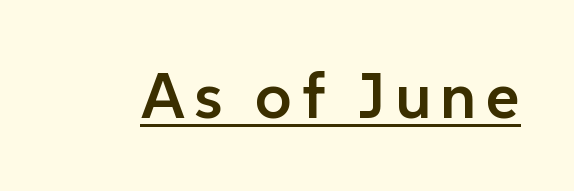
Nothing sits at the stroke ends, so this counts as sans-serif. Varying glyph widths throughout — classic text-font behaviour. What weight is shown? A semibold, between regular and bold. Honestly, the underline is the first thing you notice here.
